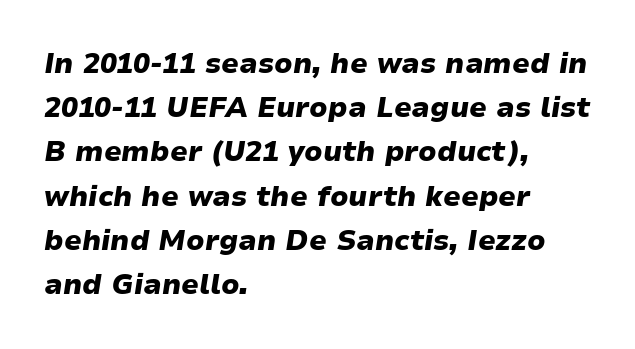
Is this a fixed-width face? No — the glyphs have proportional, varying widths. Look at the tracking — it's just the regular setting, nothing added. Caption: multi-line text, flush left, ragged right. Lines of text with bare space underneath. Is the type slanted? Yes — the strokes lean at a clear angle.
